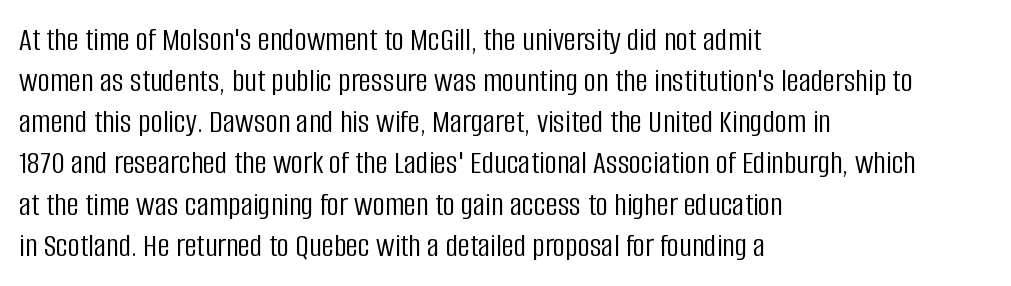
Q: Is the text bold? A: No.
Q: Is the text italic (slanted)? A: No, it is upright.
Q: Is the typeface a serif or a sans-serif typeface? A: Sans-serif.
Q: Is the text underlined? A: No.
Q: How is the paragraph aligned? A: Left-aligned.
Q: Is the spacing between letters normal or unusually wide? A: Normal.
Q: Width (condensed, normal, or wide)? A: Condensed.
Q: Stroke contrast? A: Low.
Q: x-height? A: Large.
Q: Monospaced? A: No.
